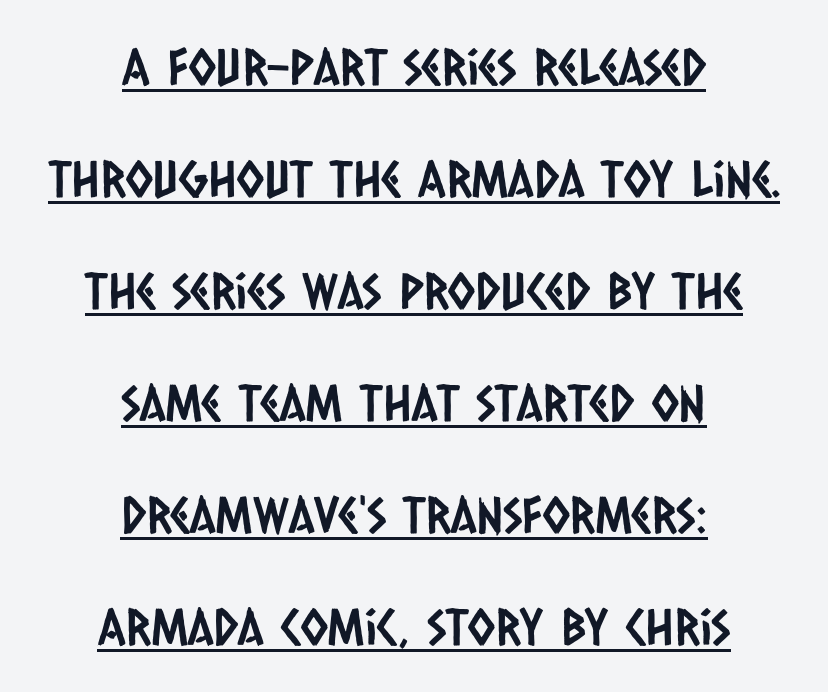
Q: Is the typeface a serif or a sans-serif typeface? A: Sans-serif.
Q: Is the text underlined? A: Yes.
Q: How is the paragraph aligned? A: Centered.
Q: Is the spacing between letters normal or unusually wide? A: Normal.
Q: Is the spacing between lines tight, normal or loose? A: Loose.
Q: Width (condensed, normal, or wide)? A: Condensed.
Q: Stroke contrast? A: Low.
Q: x-height? A: Large.
Q: Monospaced? A: No.
